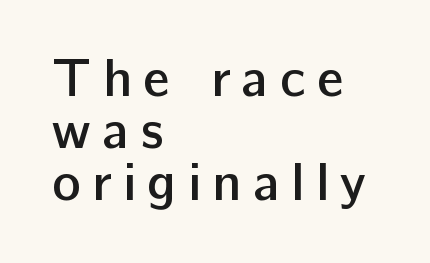
Q: Is the text bold? A: Semi-bold.
Q: Is the text italic (slanted)? A: No, it is upright.
Q: Is the typeface a serif or a sans-serif typeface? A: Sans-serif.
Q: Is the text underlined? A: No.
Q: How is the paragraph aligned? A: Left-aligned.
Q: Is the spacing between letters normal or unusually wide? A: Unusually wide.
Q: Is the spacing between lines tight, normal or loose? A: Tight.
Q: Width (condensed, normal, or wide)? A: Normal.
Q: Stroke contrast? A: Low.
Q: x-height? A: Medium.
Q: Monospaced? A: No.
